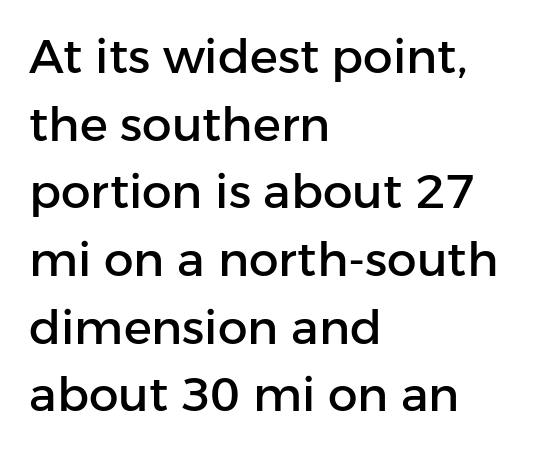
The image shows 47 px sans-serif type, upright; set left-aligned, normal line spacing (1.44x), normal letter spacing, not underlined; low stroke contrast and a medium x-height.
